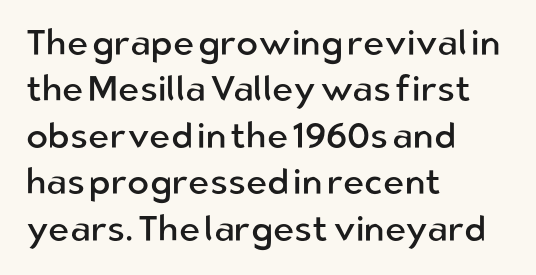
The letters advance in unequal steps, a hallmark of proportional type. A roman cut, with each character standing at attention. Nope, no serifs anywhere on these letters. Tracking here is standard; glyphs follow each other at the usual distance. The rendering uses a moderate line-height, typical for paragraphs. Stroke thickness stays within the range of a standard reading face or lighter.
